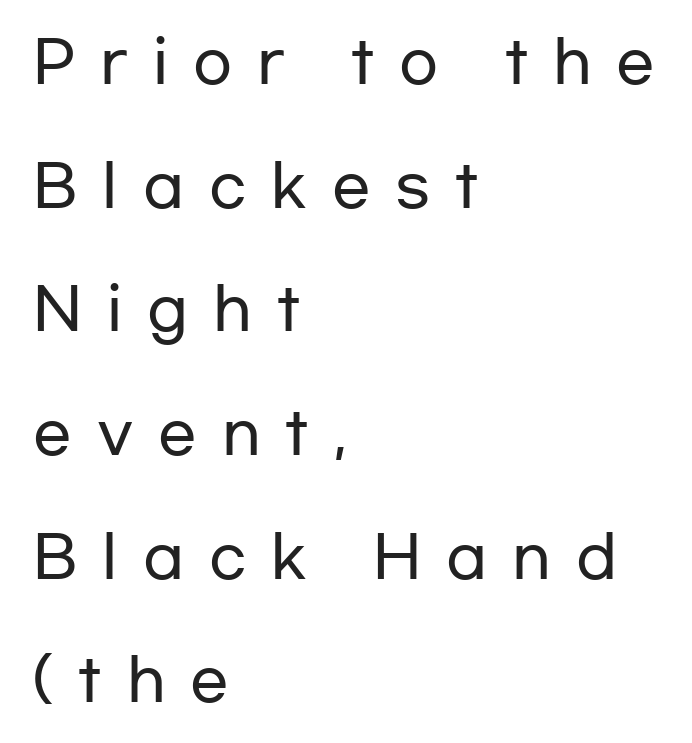
{"serif": "no", "italic": "no", "width": "wide", "stroke_contrast": "low", "x_height": "medium", "monospaced": "no", "underline": "no", "align": "left", "line_spacing": "loose", "line_spacing_ratio": 2.17, "letter_spacing": "wide", "letter_spacing_em": 0.44, "glyph_px": 57}
